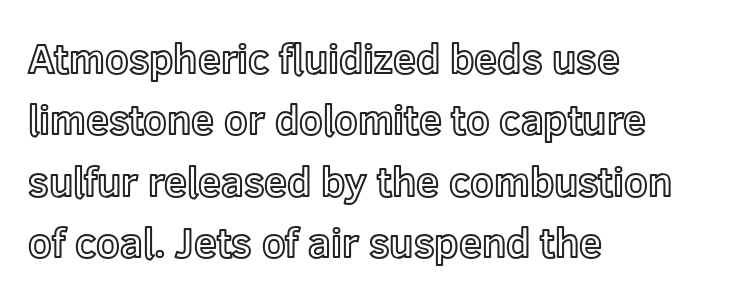
Q: Is the text italic (slanted)? A: No, it is upright.
Q: Is the text underlined? A: No.
Q: How is the paragraph aligned? A: Left-aligned.
Q: Is the spacing between letters normal or unusually wide? A: Normal.
Q: Is the spacing between lines tight, normal or loose? A: Normal.
Q: Width (condensed, normal, or wide)? A: Normal.
Q: x-height? A: Medium.
Q: Monospaced? A: No.
